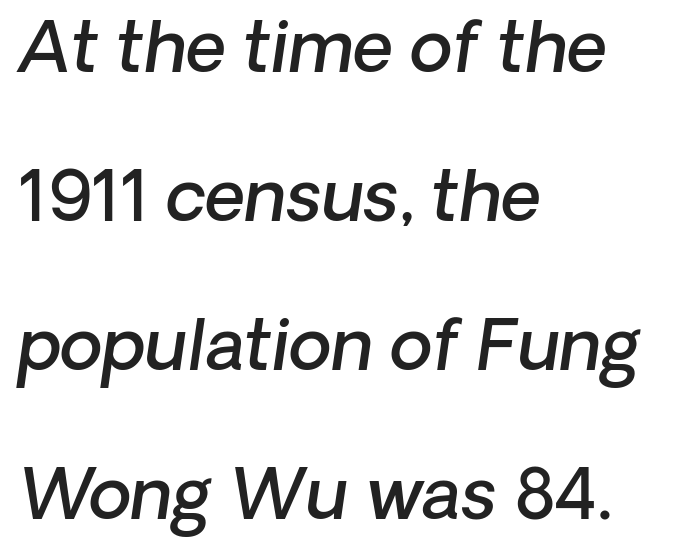
{"serif": "no", "bold": "semi", "weight": "semibold", "width": "normal", "stroke_contrast": "low", "x_height": "medium", "monospaced": "no", "underline": "no", "align": "left", "line_spacing": "loose", "line_spacing_ratio": 2.13, "letter_spacing": "normal", "letter_spacing_em": 0.0, "glyph_px": 70}
